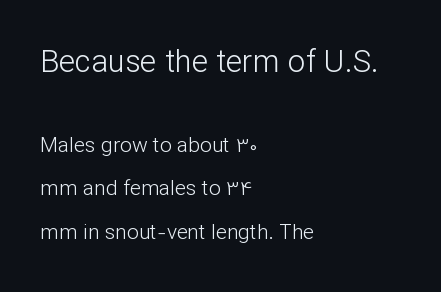
The first block has been scaled up relative to the second. Does the type have serifs? No, each stem ends abruptly. Every stem runs plumb, perpendicular to the baseline. Airy leading.
